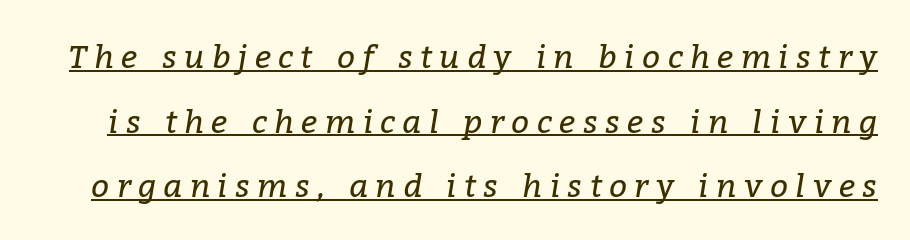
Do the characters align in a grid? No, the font is proportional. These lines were composed using italics. Note: serifs present on the glyphs. On a weight scale, this lands at 450 or below. Decoration check: the copy is underlined. Tracking here is generous; glyphs stand well apart from one another.
